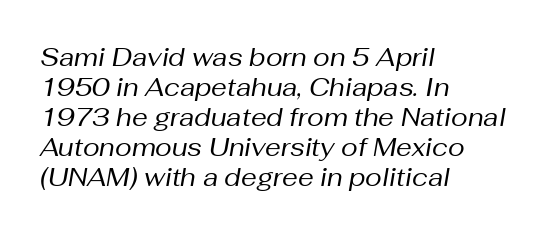
Q: Is the text bold? A: No.
Q: Is the text italic (slanted)? A: Yes, it leans right by about 10 degrees.
Q: Is the text underlined? A: No.
Q: How is the paragraph aligned? A: Left-aligned.
Q: Is the spacing between letters normal or unusually wide? A: Normal.
